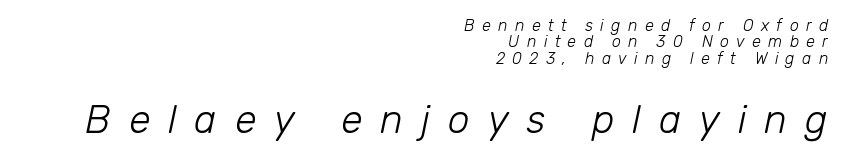
{"italic": "yes", "lean": "right", "slant_degrees": 12, "bold": "no", "weight": "light", "width": "normal", "stroke_contrast": "low", "x_height": "medium", "monospaced": "no", "underline": "no", "align": "right", "line_spacing": "tight", "line_spacing_ratio": 1.02, "letter_spacing": "wide", "letter_spacing_em": 0.46, "larger_block": "second", "size_ratio": 2.44, "glyph_px": 39}
